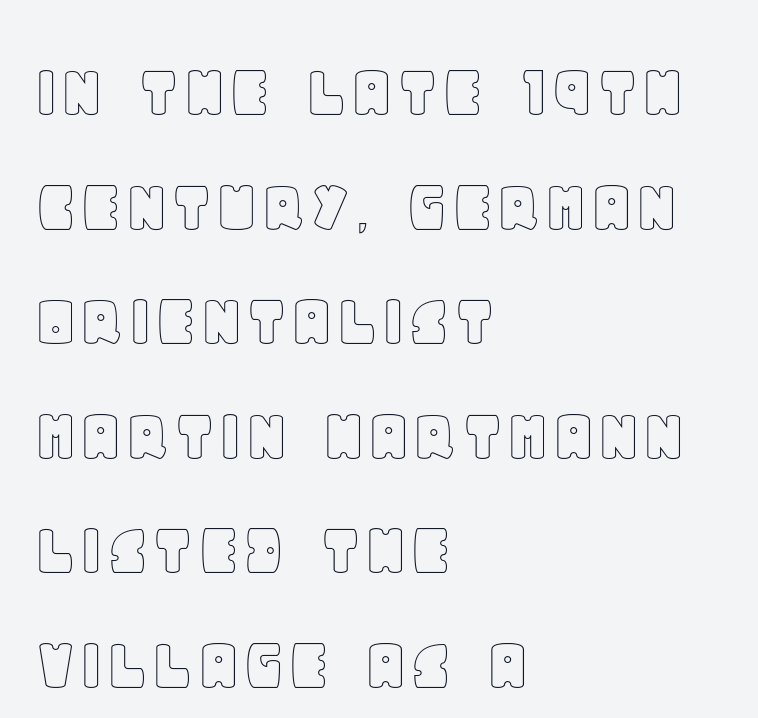
The axis of the letterforms is exactly vertical. Spacing verdict: proportional, widths tailored to each character. Inter-character spacing is left at the font's built-in metrics. Has an underline been added? It has not. Regarding leading, the lines here are spaced in the standard way. Each line starts at the same left margin while the right side varies.
